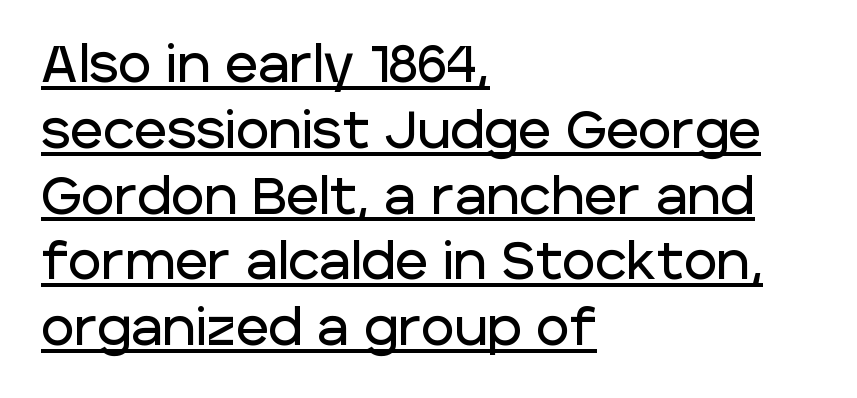
The lettering holds an erect, upright posture throughout. Glyph-to-glyph distance matches everyday printed text. Note the varied advance widths — an 'i' is clearly narrower than an 'm'. Notice how the passage keeps a crisp vertical edge on the left only.
